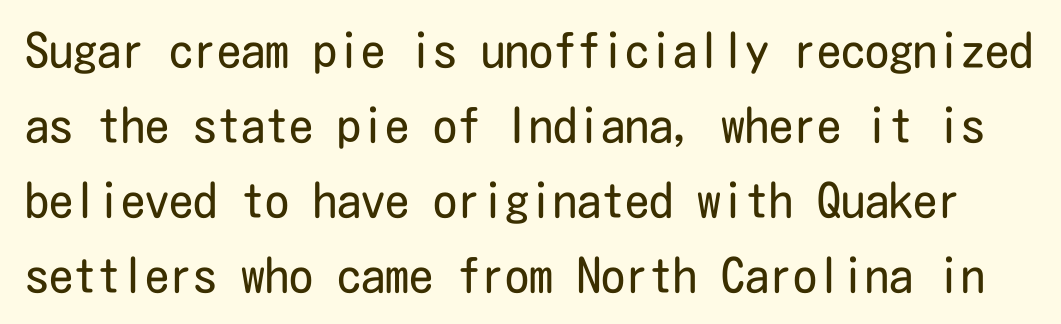
The typeface has the unassuming heft of standard copy or less. Italic? Not at all — the glyphs are vertical. The strip under each line holds only bare page. The line texture is even and compact thanks to regular tracking.
